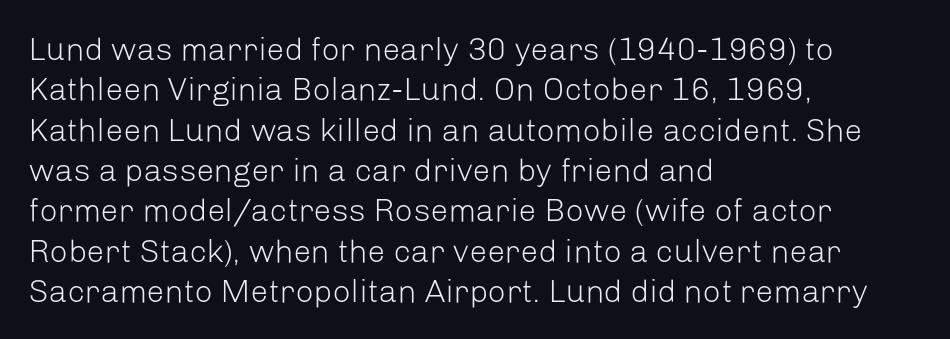
Q: Is the text bold? A: No.
Q: Is the text italic (slanted)? A: No, it is upright.
Q: Is the typeface a serif or a sans-serif typeface? A: Sans-serif.
Q: Is the text underlined? A: No.
Q: How is the paragraph aligned? A: Left-aligned.
Q: Is the spacing between letters normal or unusually wide? A: Normal.
Q: Is the spacing between lines tight, normal or loose? A: Normal.
Q: Width (condensed, normal, or wide)? A: Normal.
Q: Stroke contrast? A: Low.
Q: x-height? A: Medium.
Q: Monospaced? A: No.
